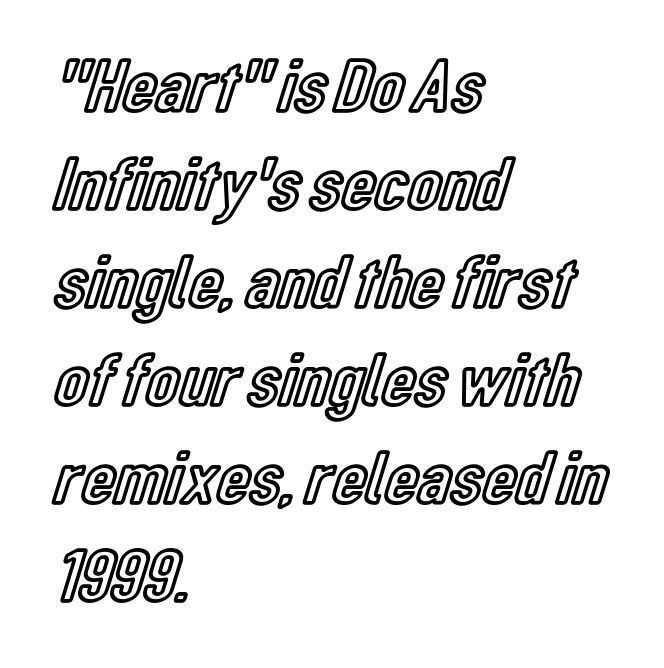
{"width": "condensed", "x_height": "medium", "monospaced": "no", "underline": "no", "align": "left", "line_spacing": "normal", "line_spacing_ratio": 1.29, "letter_spacing": "normal", "letter_spacing_em": 0.0, "glyph_px": 76}
